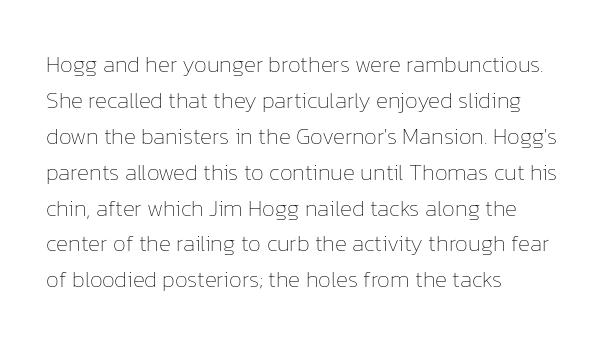
The image shows 23 px text type, upright; set left-aligned, normal line spacing (1.56x), normal letter spacing, not underlined.
